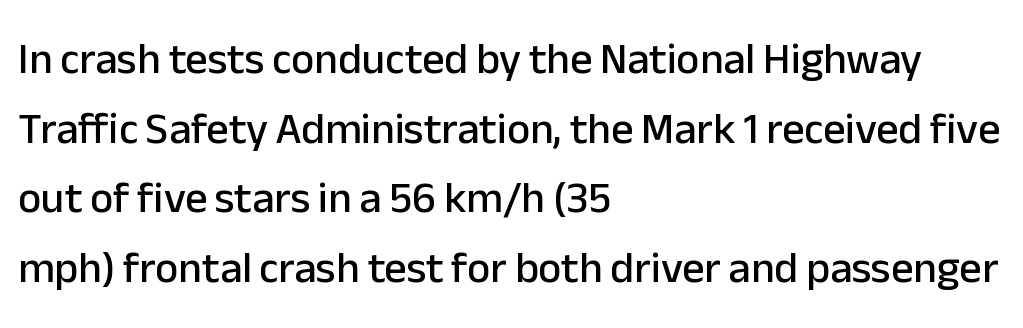
Q: Is the text italic (slanted)? A: No, it is upright.
Q: Is the typeface a serif or a sans-serif typeface? A: Sans-serif.
Q: Is the text underlined? A: No.
Q: How is the paragraph aligned? A: Left-aligned.
Q: Is the spacing between letters normal or unusually wide? A: Normal.
Q: Is the spacing between lines tight, normal or loose? A: Normal.
Q: Width (condensed, normal, or wide)? A: Normal.
Q: Stroke contrast? A: Low.
Q: x-height? A: Medium.
Q: Monospaced? A: No.
